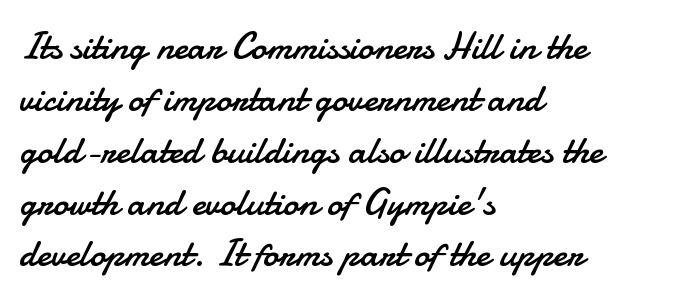
Q: Is the text bold? A: No.
Q: Is the text italic (slanted)? A: Yes.
Q: Is the typeface a serif or a sans-serif typeface? A: Sans-serif.
Q: Is the text underlined? A: No.
Q: How is the paragraph aligned? A: Left-aligned.
Q: Is the spacing between letters normal or unusually wide? A: Normal.
Q: Is the spacing between lines tight, normal or loose? A: Normal.
Q: Width (condensed, normal, or wide)? A: Normal.
Q: Stroke contrast? A: Low.
Q: x-height? A: Small.
Q: Monospaced? A: No.
